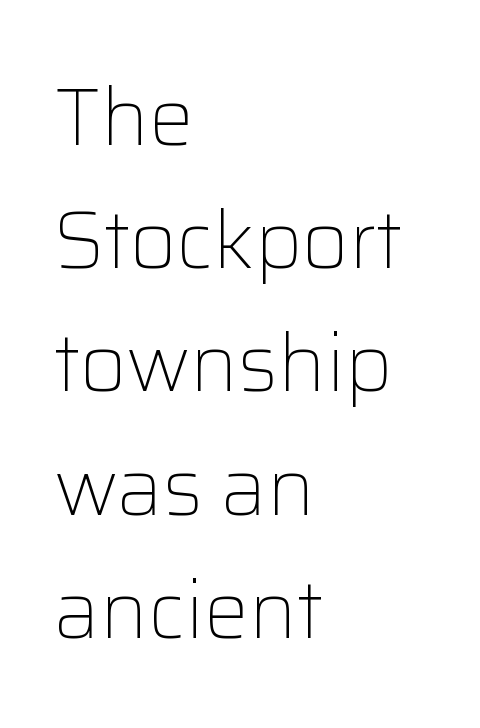
The image shows 80 px light sans-serif type, upright; set left-aligned, normal line spacing (1.54x), normal letter spacing, not underlined; low stroke contrast and a medium x-height.
